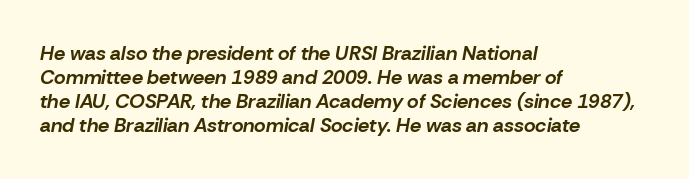
The image shows 20 px bold type, italic (leaning right); set left-aligned, line spacing 1.2x, normal letter spacing, not underlined.
